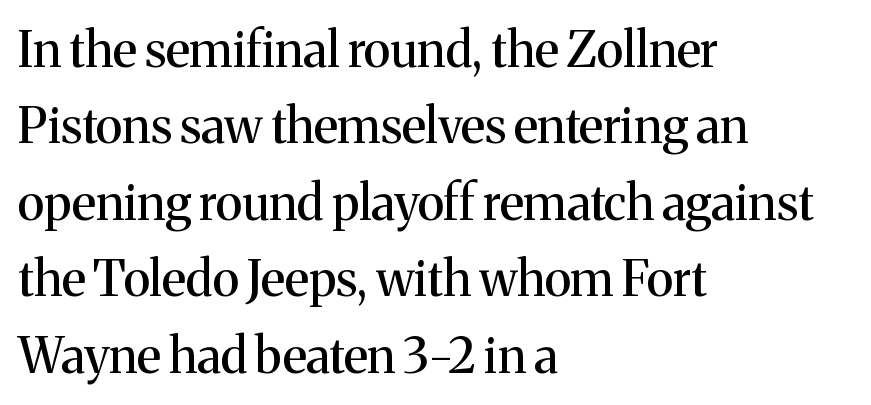
{"serif": "yes", "italic": "no", "width": "normal", "stroke_contrast": "medium", "x_height": "medium", "monospaced": "no", "underline": "no", "align": "left", "line_spacing": "normal", "line_spacing_ratio": 1.56, "letter_spacing": "normal", "letter_spacing_em": 0.0, "glyph_px": 49}
